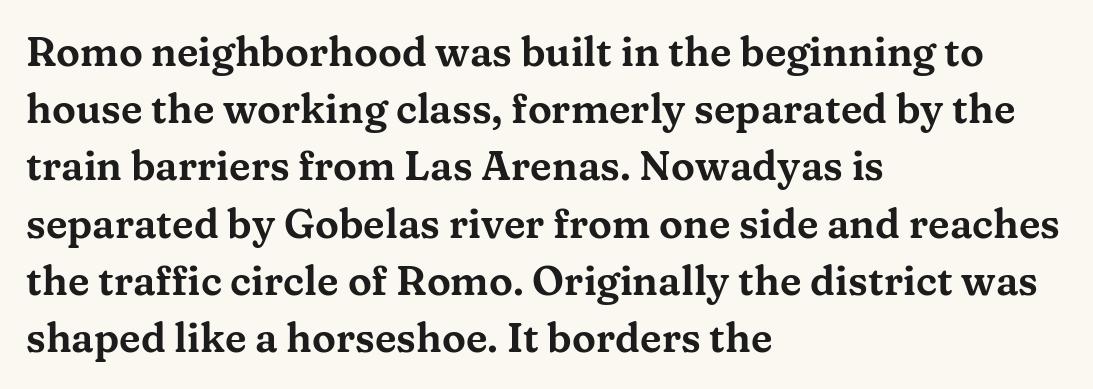
{"serif": "yes", "italic": "no", "width": "wide", "stroke_contrast": "medium", "x_height": "medium", "monospaced": "no", "underline": "no", "align": "left", "line_spacing": "normal", "line_spacing_ratio": 1.43, "letter_spacing": "normal", "letter_spacing_em": 0.0, "glyph_px": 40}
